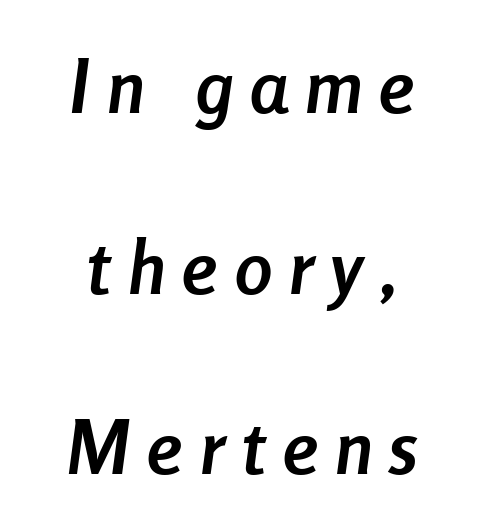
The image shows 75 px semibold, condensed type, italic (leaning right); set centered, loose line spacing (2.41x), unusually wide letter spacing (+0.23 em), not underlined; low stroke contrast and a medium x-height.
